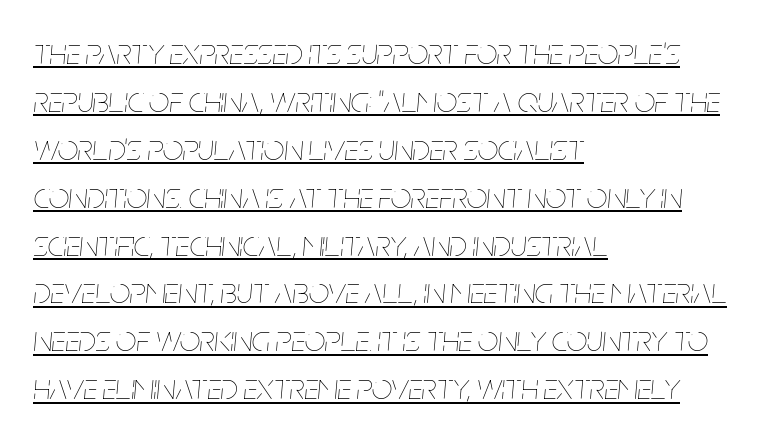
The image shows 36 px thin, condensed type, italic (leaning right); set left-aligned, normal line spacing (1.33x), normal letter spacing, underlined; low stroke contrast and a large x-height.
